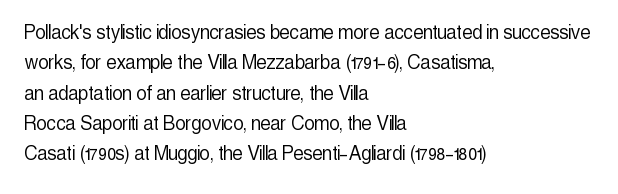
The space directly below the letters is spotless. Caption: standard tracking, unaltered. Vertically, the passage feels balanced, rows spaced as you'd expect. Does the lettering tilt? It doesn't — this is upright.
